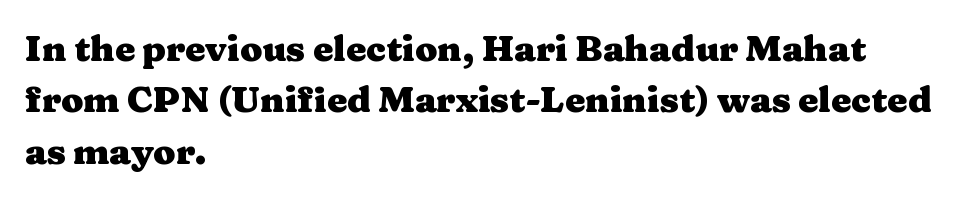
Q: Is the text bold? A: Yes.
Q: Is the text italic (slanted)? A: No, it is upright.
Q: Is the typeface a serif or a sans-serif typeface? A: Serif.
Q: Is the text underlined? A: No.
Q: How is the paragraph aligned? A: Left-aligned.
Q: Is the spacing between letters normal or unusually wide? A: Normal.
Q: Is the spacing between lines tight, normal or loose? A: Normal.
Q: Width (condensed, normal, or wide)? A: Wide.
Q: Stroke contrast? A: Medium.
Q: x-height? A: Medium.
Q: Monospaced? A: No.
